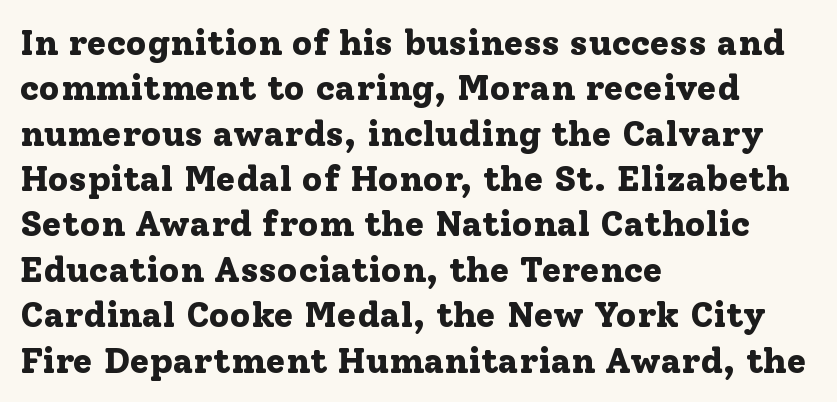
The image shows 36 px bold serif type, upright; set left-aligned, normal line spacing (1.26x), normal letter spacing, not underlined; low stroke contrast and a medium x-height.
